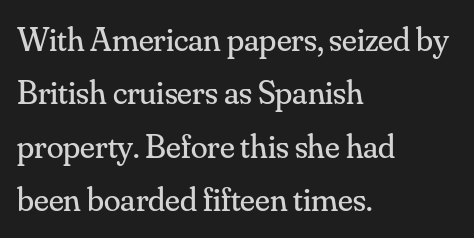
Q: Is the text bold? A: No.
Q: Is the text italic (slanted)? A: No, it is upright.
Q: Is the typeface a serif or a sans-serif typeface? A: Serif.
Q: Is the text underlined? A: No.
Q: How is the paragraph aligned? A: Left-aligned.
Q: Is the spacing between letters normal or unusually wide? A: Normal.
Q: Is the spacing between lines tight, normal or loose? A: Normal.
Q: Width (condensed, normal, or wide)? A: Normal.
Q: Stroke contrast? A: Medium.
Q: x-height? A: Small.
Q: Monospaced? A: No.
